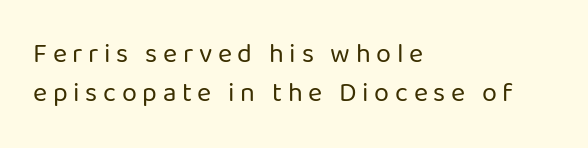
The image shows 27 px text type, upright; set left-aligned, normal line spacing (1.44x), unusually wide letter spacing (+0.21 em), not underlined.
